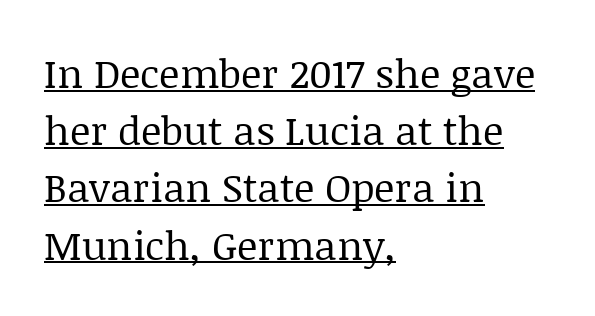
{"serif": "yes", "italic": "no", "bold": "no", "weight": "regular", "width": "normal", "stroke_contrast": "low", "x_height": "large", "monospaced": "no", "underline": "yes", "align": "left", "line_spacing": "normal", "line_spacing_ratio": 1.43, "letter_spacing": "normal", "letter_spacing_em": 0.0, "glyph_px": 40}
